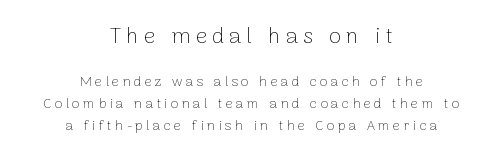
The image shows 22 px text type, upright; set centered, normal line spacing (1.54x), unusually wide letter spacing (+0.24 em), not underlined; the first (top) block is 1.57x larger.
